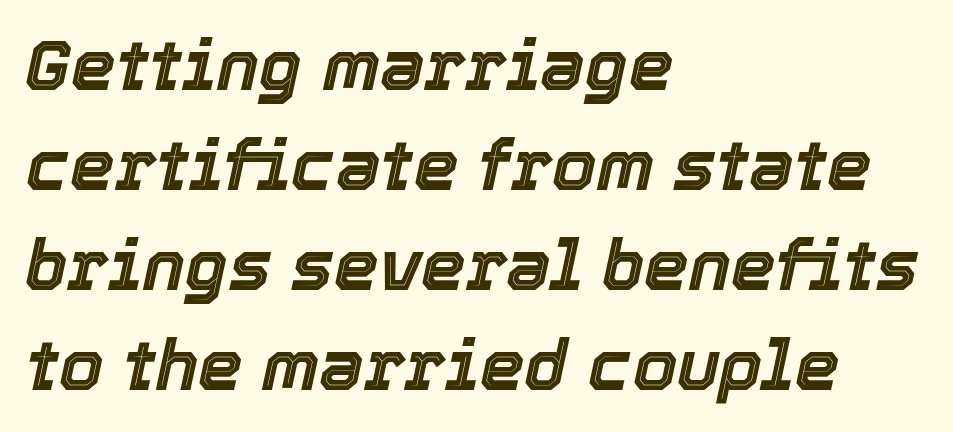
{"italic": "yes", "lean": "right", "slant_degrees": 12, "width": "normal", "x_height": "medium", "monospaced": "no", "underline": "no", "align": "left", "line_spacing": "normal", "line_spacing_ratio": 1.41, "letter_spacing": "normal", "letter_spacing_em": 0.0, "glyph_px": 71}
